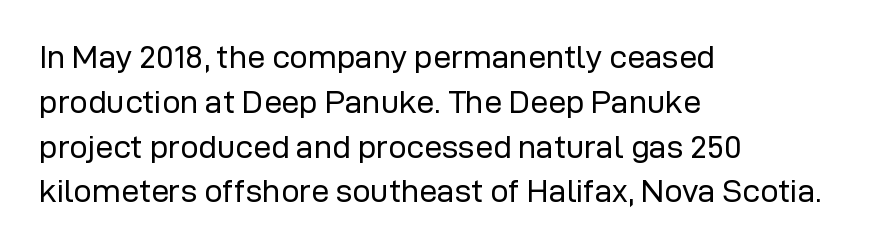
{"serif": "no", "italic": "no", "bold": "no", "weight": "regular", "width": "normal", "stroke_contrast": "low", "x_height": "medium", "monospaced": "no", "underline": "no", "align": "left", "line_spacing": "normal", "line_spacing_ratio": 1.4, "letter_spacing": "normal", "letter_spacing_em": 0.0, "glyph_px": 32}
